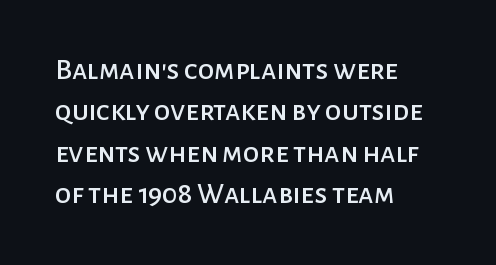
Posture: upright roman. The passage shown is typed in a proportional face where columns would drift. Standard letterfit; no display-style spreading of the glyphs. Glance below the letters and you will spot only blank space.
